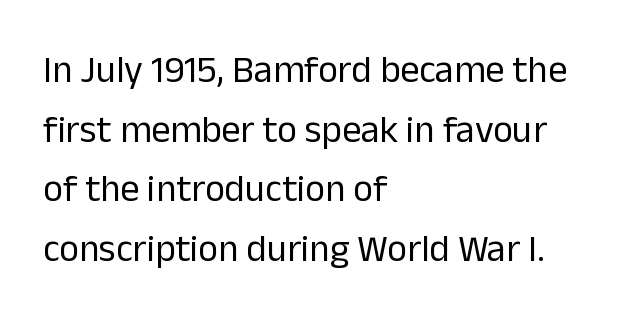
Horizontally, the lines are justified to the leading edge only. Caption: standard tracking, unaltered. The space beneath each line is pristine and unruled. The rendering shows plain stroke endings on the letterforms — a sans-serif design.
